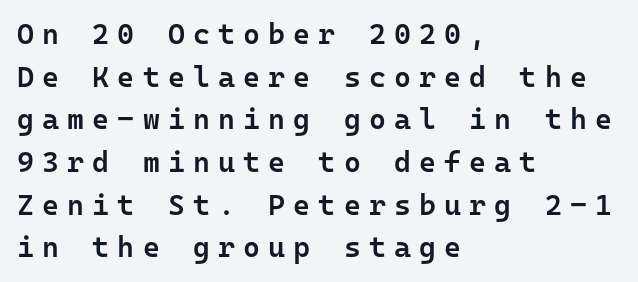
The image shows 29 px semibold sans-serif type, upright, monospaced; set left-aligned, normal line spacing (1.47x), unusually wide letter spacing (+0.28 em), not underlined; low stroke contrast and a medium x-height.
